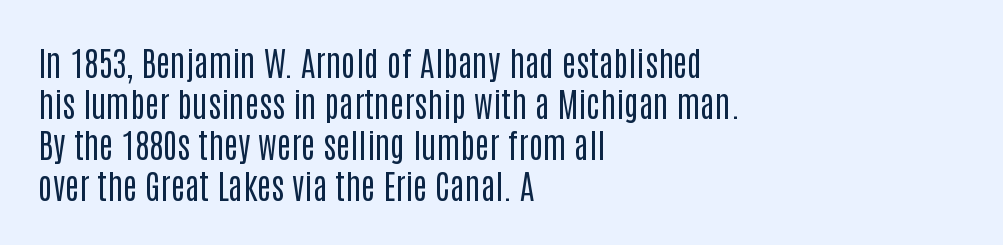
{"serif": "no", "italic": "no", "bold": "no", "weight": "regular", "width": "condensed", "stroke_contrast": "low", "x_height": "large", "monospaced": "no", "underline": "no", "align": "left", "line_spacing_ratio": 1.21, "letter_spacing": "normal", "letter_spacing_em": 0.0, "glyph_px": 34}
